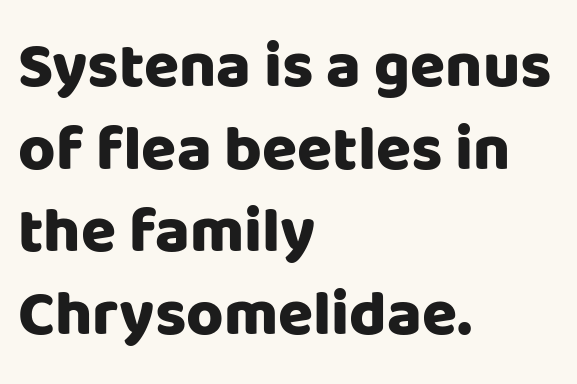
The image shows 64 px heavy sans-serif type, upright; set left-aligned, normal line spacing (1.29x), normal letter spacing, not underlined; low stroke contrast and a large x-height.
